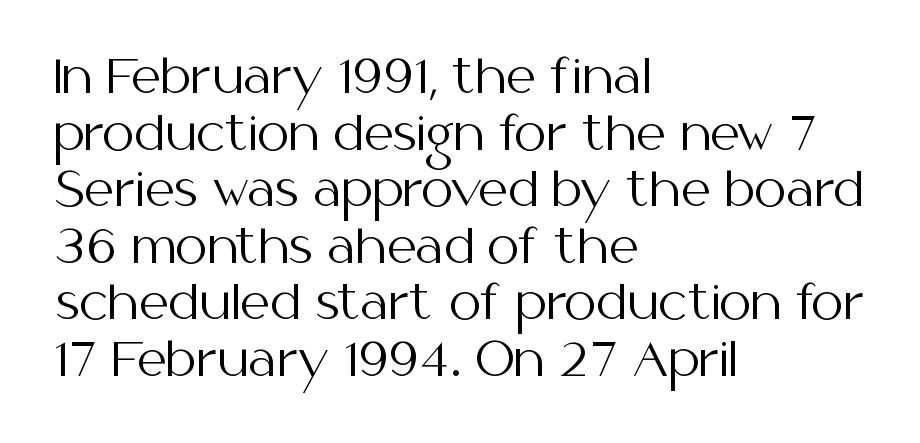
Q: Is the text bold? A: No.
Q: Is the text italic (slanted)? A: No, it is upright.
Q: Is the typeface a serif or a sans-serif typeface? A: Sans-serif.
Q: Is the text underlined? A: No.
Q: How is the paragraph aligned? A: Left-aligned.
Q: Is the spacing between letters normal or unusually wide? A: Normal.
Q: Width (condensed, normal, or wide)? A: Normal.
Q: Stroke contrast? A: Medium.
Q: x-height? A: Medium.
Q: Monospaced? A: No.
